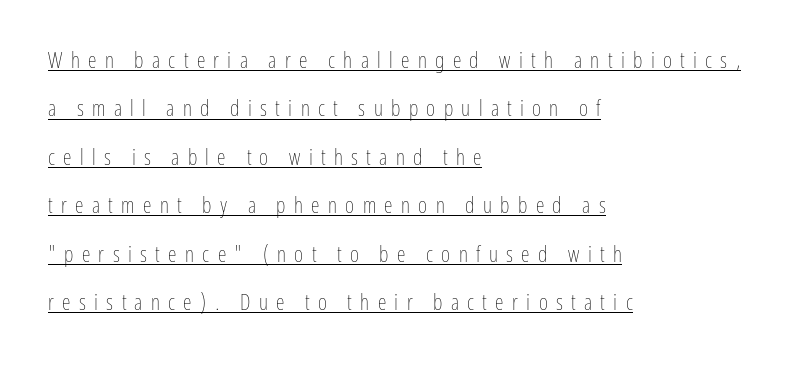
Q: Is the text bold? A: No.
Q: Is the text italic (slanted)? A: No, it is upright.
Q: Is the text underlined? A: Yes.
Q: How is the paragraph aligned? A: Left-aligned.
Q: Is the spacing between letters normal or unusually wide? A: Unusually wide.
Q: Is the spacing between lines tight, normal or loose? A: Loose.
